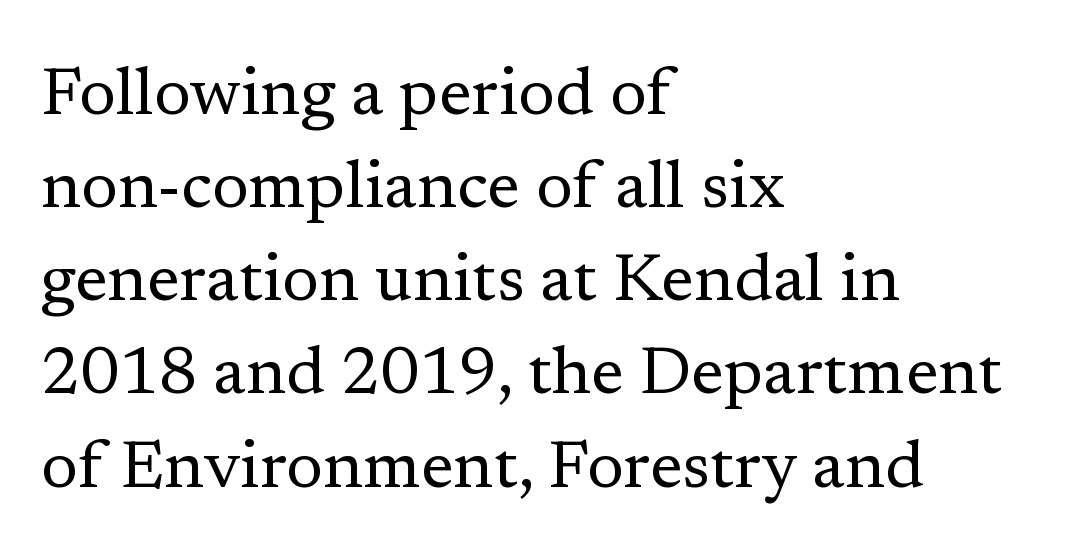
The image shows 67 px regular-weight serif type, upright; set left-aligned, normal line spacing (1.39x), normal letter spacing, not underlined; low stroke contrast and a medium x-height.
